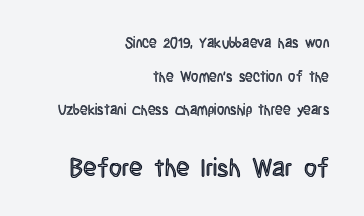
The image shows 25 px text type, upright; set right-aligned, loose line spacing (2.4x), normal letter spacing, not underlined; the second (bottom) block is 1.79x larger.
